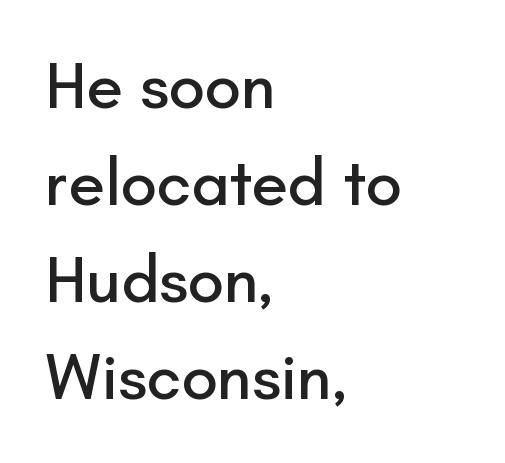
{"serif": "no", "italic": "no", "width": "normal", "stroke_contrast": "low", "x_height": "small", "monospaced": "no", "underline": "no", "align": "left", "line_spacing": "normal", "line_spacing_ratio": 1.47, "letter_spacing": "normal", "letter_spacing_em": 0.0, "glyph_px": 66}
